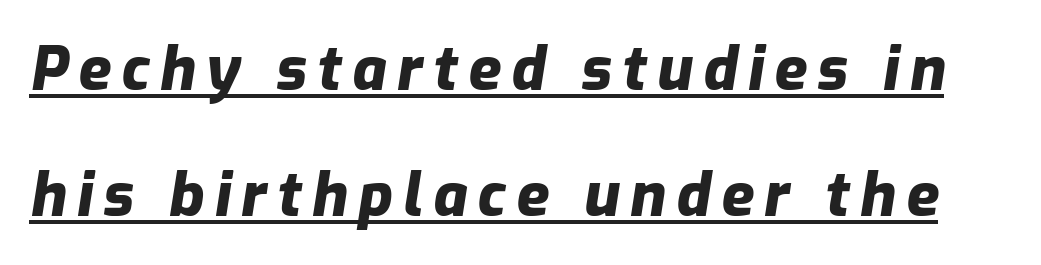
The image shows 60 px heavy type, italic (leaning right); set loose line spacing (2.1x), underlined; low stroke contrast and a medium x-height.
